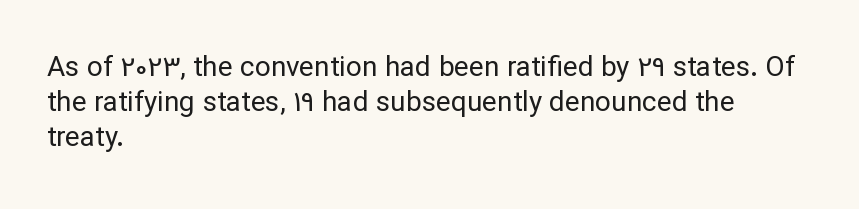
{"serif": "no", "italic": "no", "bold": "no", "weight": "regular", "width": "normal", "stroke_contrast": "low", "x_height": "medium", "monospaced": "no", "underline": "no", "align": "left", "line_spacing": "normal", "line_spacing_ratio": 1.25, "letter_spacing": "normal", "letter_spacing_em": 0.0, "glyph_px": 28}
